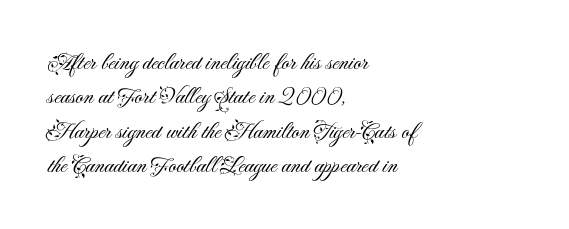
Q: Is the text bold? A: No.
Q: Is the text italic (slanted)? A: Yes.
Q: Is the text underlined? A: No.
Q: How is the paragraph aligned? A: Left-aligned.
Q: Is the spacing between letters normal or unusually wide? A: Normal.
Q: Is the spacing between lines tight, normal or loose? A: Normal.
